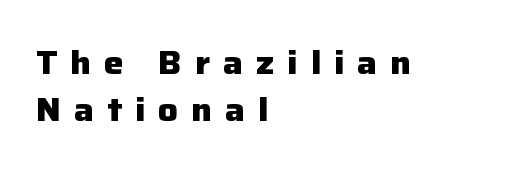
{"serif": "no", "italic": "no", "bold": "yes", "weight": "heavy", "width": "normal", "stroke_contrast": "low", "x_height": "medium", "monospaced": "no", "underline": "no", "align": "left", "line_spacing": "normal", "line_spacing_ratio": 1.43, "letter_spacing": "wide", "letter_spacing_em": 0.39, "glyph_px": 33}
